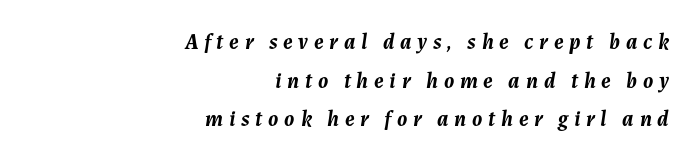
The setting favours the right margin, as signatures and pull-quotes sometimes do. Quick note: underline off. Letter spacing: wide. An italicized treatment has been applied to the whole sample. A dark, heavy texture on the line: the type is bold.
